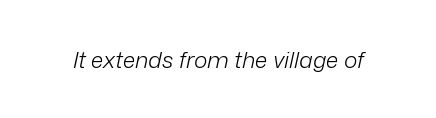
{"italic": "yes", "lean": "right", "slant_degrees": 12, "bold": "no", "underline": "no", "letter_spacing": "normal", "letter_spacing_em": 0.0, "glyph_px": 23}
